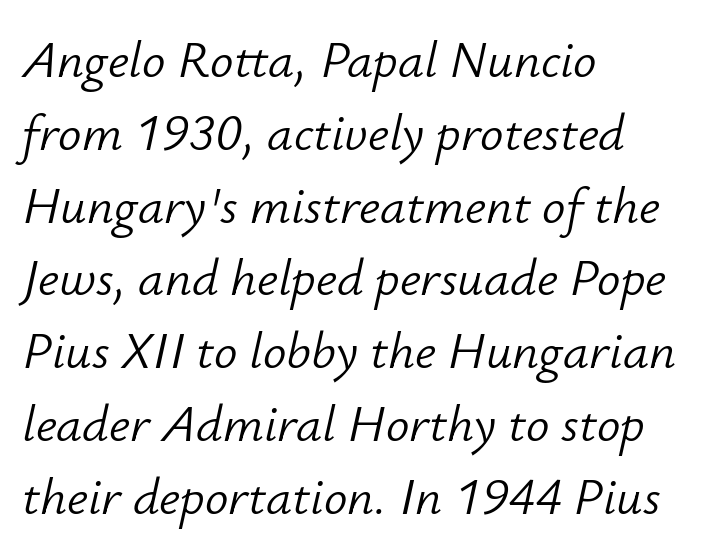
The image shows 52 px light type, italic (leaning right); set left-aligned, normal line spacing (1.4x), normal letter spacing, not underlined; low stroke contrast and a small x-height.
